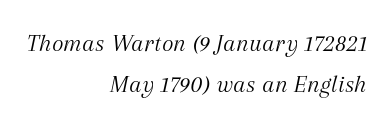
{"italic": "yes", "lean": "right", "slant_degrees": 12, "bold": "no", "underline": "no", "align": "right", "line_spacing": "normal", "line_spacing_ratio": 1.65, "letter_spacing": "normal", "letter_spacing_em": 0.0, "glyph_px": 25}
